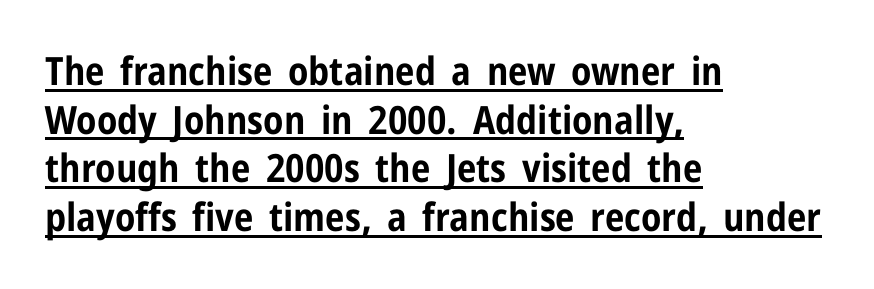
The image shows 39 px bold, condensed sans-serif type, upright; set left-aligned, normal line spacing (1.25x), normal letter spacing, underlined; low stroke contrast and a medium x-height.
